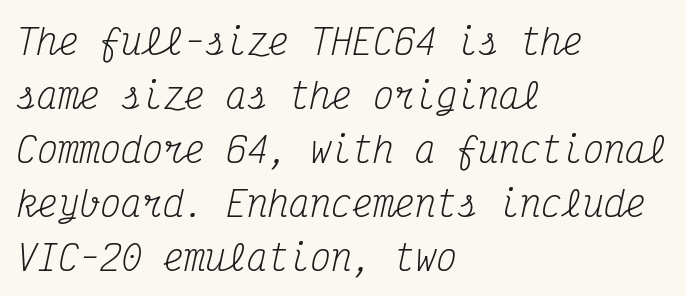
The image shows 35 px regular-weight, condensed serif type, italic (leaning right), monospaced; set left-aligned, normal line spacing (1.54x), normal letter spacing, not underlined; medium stroke contrast and a medium x-height.
